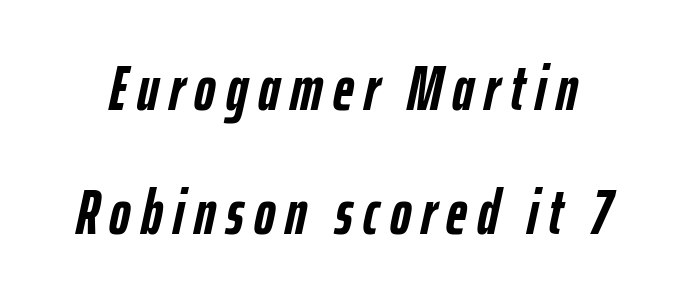
The image shows 64 px semibold, condensed type, italic (leaning right); set loose line spacing (1.93x), not underlined; low stroke contrast and a medium x-height.
